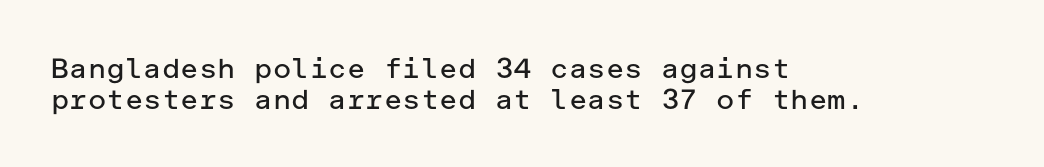
Stems here are at most as thick as an everyday book face. The strip under each line holds only bare page. These lines are set flush left with a ragged right edge. Regarding serifs, this sample does without them. Vertical strokes here are truly vertical. This block would grow much taller if given ordinary leading; it's compressed now.
